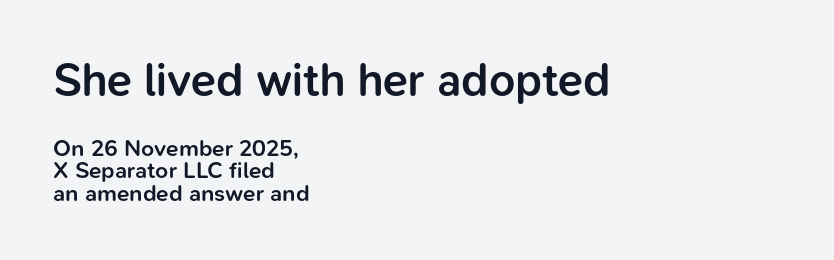
The image shows 46 px semibold sans-serif type, upright; set left-aligned, tight line spacing (0.98x), normal letter spacing, not underlined; the first (top) block is 2.0x larger; low stroke contrast and a medium x-height.
